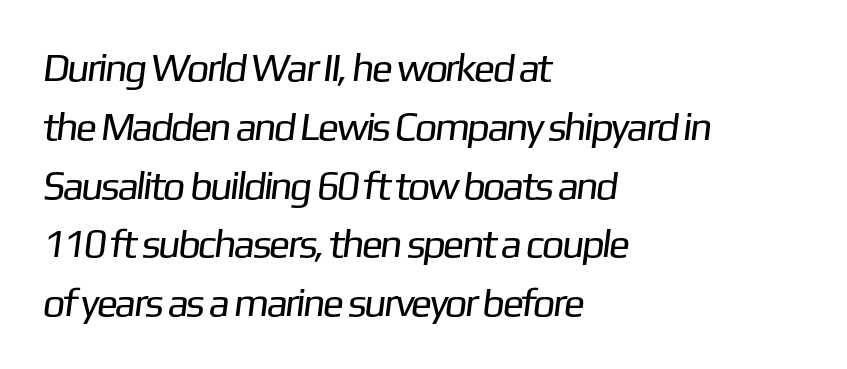
This rendering uses left alignment, leaving the right contour irregular. Weight: in the light-to-regular range. Letters rest on an invisible, unmarked baseline. The tracking reads as untouched default to a designer's eye. This sample has the flowing, uneven cadence of proportional lettering. The designer left line spacing at the default.
